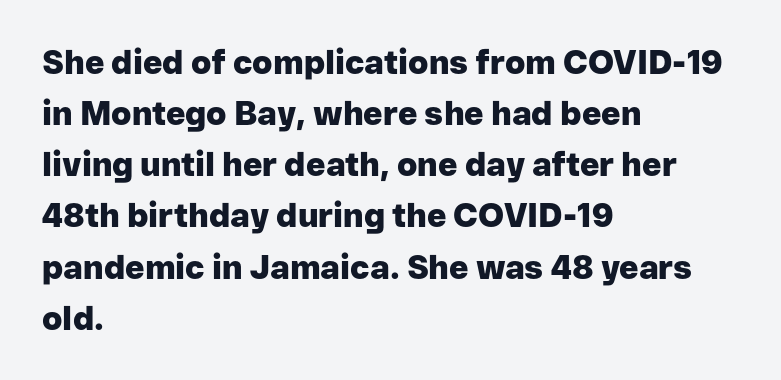
The image shows 33 px heavy sans-serif type, upright; set left-aligned, normal line spacing (1.55x), normal letter spacing, not underlined; low stroke contrast and a medium x-height.
